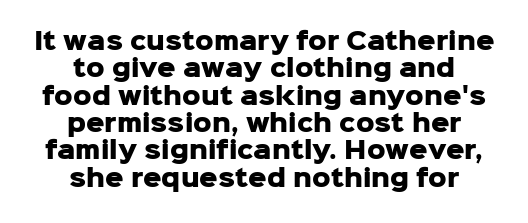
Q: Is the text bold? A: Yes.
Q: Is the text italic (slanted)? A: No, it is upright.
Q: Is the text underlined? A: No.
Q: How is the paragraph aligned? A: Centered.
Q: Is the spacing between letters normal or unusually wide? A: Normal.
